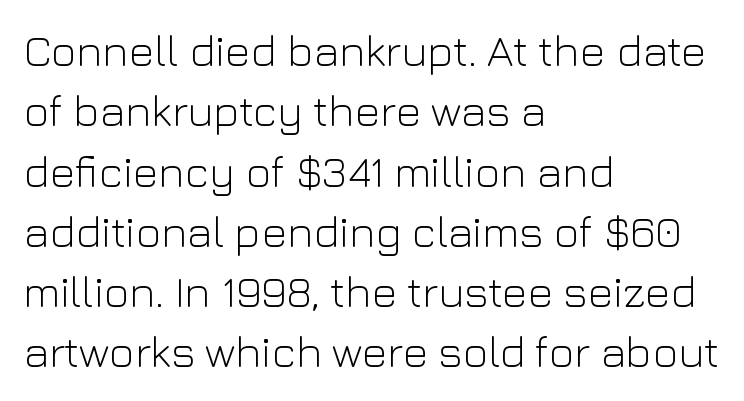
Q: Is the text bold? A: No.
Q: Is the text italic (slanted)? A: No, it is upright.
Q: Is the typeface a serif or a sans-serif typeface? A: Sans-serif.
Q: Is the text underlined? A: No.
Q: How is the paragraph aligned? A: Left-aligned.
Q: Is the spacing between letters normal or unusually wide? A: Normal.
Q: Is the spacing between lines tight, normal or loose? A: Normal.
Q: Width (condensed, normal, or wide)? A: Normal.
Q: Stroke contrast? A: Low.
Q: x-height? A: Medium.
Q: Monospaced? A: No.
